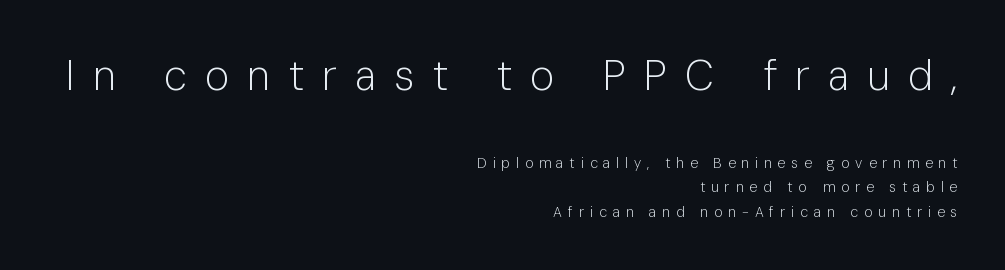
Q: Is the text bold? A: No.
Q: Is the text italic (slanted)? A: No, it is upright.
Q: Is the typeface a serif or a sans-serif typeface? A: Sans-serif.
Q: Is the text underlined? A: No.
Q: How is the paragraph aligned? A: Right-aligned.
Q: Is the spacing between letters normal or unusually wide? A: Unusually wide.
Q: Which block of text is set in a larger size, the first (top) or the second (bottom)? A: The first (top) one.
Q: Width (condensed, normal, or wide)? A: Normal.
Q: Stroke contrast? A: Low.
Q: x-height? A: Medium.
Q: Monospaced? A: No.
